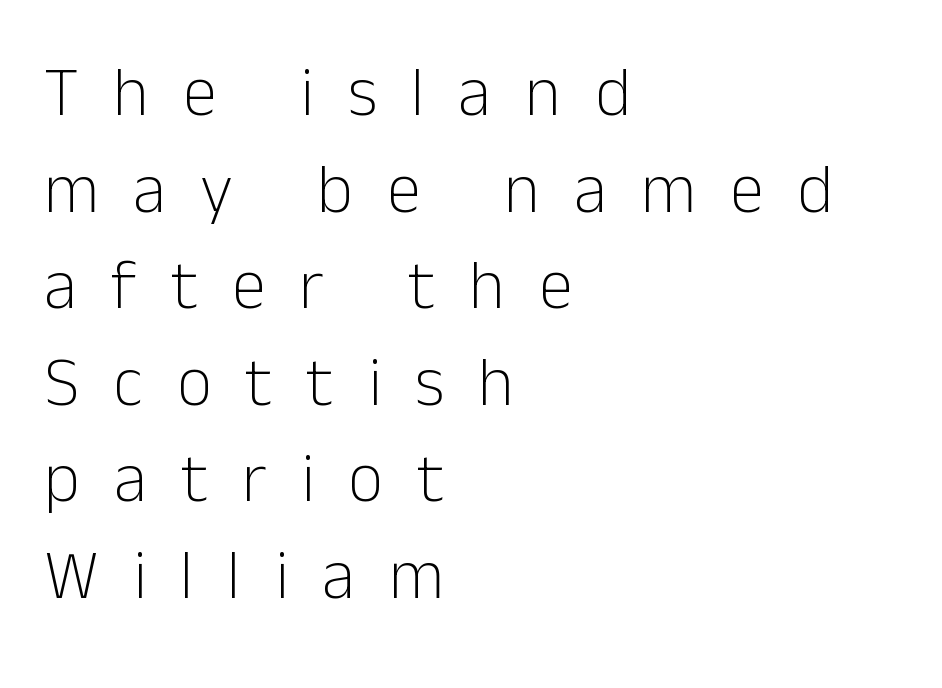
{"serif": "no", "italic": "no", "bold": "no", "weight": "light", "width": "normal", "stroke_contrast": "low", "x_height": "medium", "monospaced": "no", "underline": "no", "align": "left", "line_spacing": "normal", "line_spacing_ratio": 1.4, "letter_spacing": "wide", "letter_spacing_em": 0.49, "glyph_px": 69}
